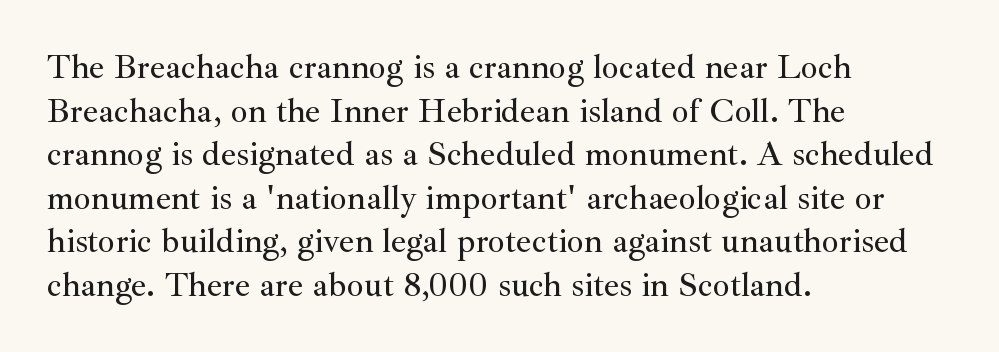
{"serif": "yes", "italic": "no", "width": "normal", "stroke_contrast": "medium", "x_height": "small", "monospaced": "no", "underline": "no", "align": "left", "line_spacing": "normal", "line_spacing_ratio": 1.28, "letter_spacing": "normal", "letter_spacing_em": 0.0, "glyph_px": 34}
